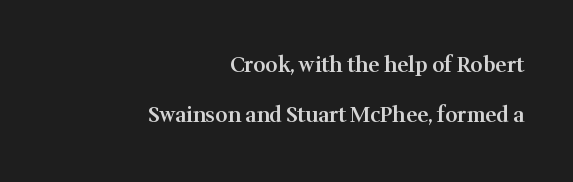
The lines in this sample share a right terminus and differ only in where they begin. The typesetting leans somewhat heavy: a semibold. The line texture is even and compact thanks to regular tracking. Every stem runs plumb, perpendicular to the baseline. A great deal of white space separates one row of letters from the next. Check the space under the baseline: it is left empty.
